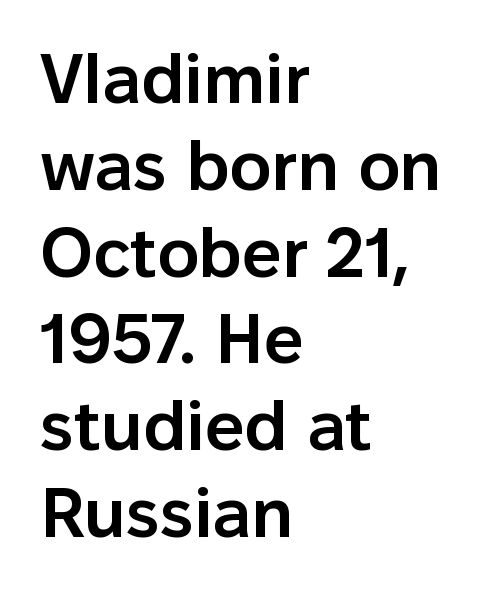
The image shows 70 px semibold sans-serif type, upright; set left-aligned, line spacing 1.24x, normal letter spacing, not underlined; low stroke contrast and a medium x-height.
